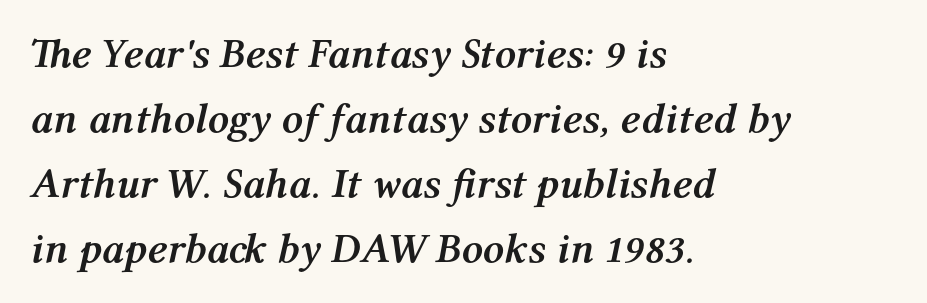
Glance below the letters and you will spot only blank space. The ragged edge is on the right, which tells us the setting is flush left. Honestly, the letter spacing is just normal — you wouldn't notice it. Line spacing here is normal. Weight: bold.
